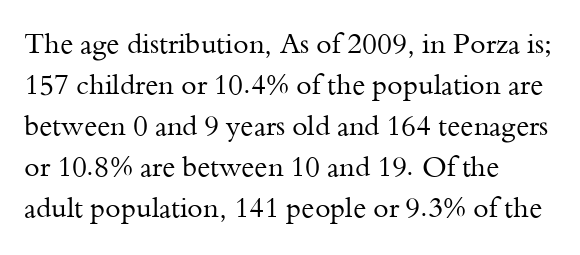
The image shows 28 px regular-weight serif type, upright; set left-aligned, normal line spacing (1.46x), normal letter spacing, not underlined; medium stroke contrast and a small x-height.
